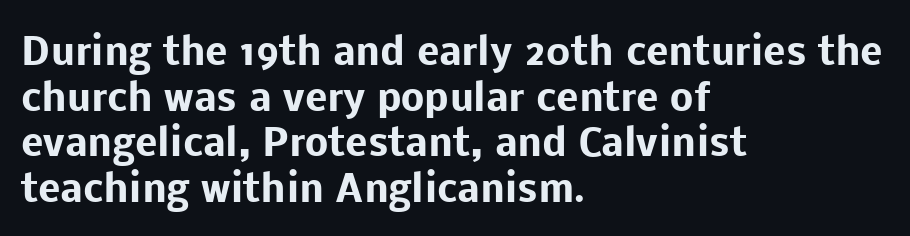
{"serif": "no", "italic": "no", "bold": "yes", "weight": "heavy", "width": "normal", "stroke_contrast": "low", "x_height": "medium", "monospaced": "no", "underline": "no", "align": "left", "line_spacing_ratio": 1.23, "letter_spacing": "normal", "letter_spacing_em": 0.0, "glyph_px": 37}
